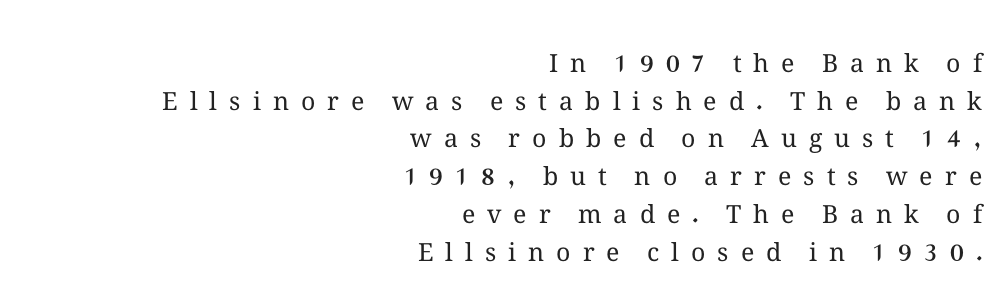
{"italic": "no", "bold": "no", "underline": "no", "align": "right", "line_spacing": "normal", "line_spacing_ratio": 1.51, "letter_spacing": "wide", "letter_spacing_em": 0.48, "glyph_px": 25}
